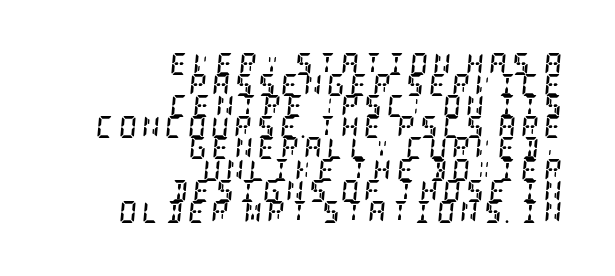
The image shows 22 px bold type, italic (leaning right); set right-aligned, tight line spacing (0.96x), unusually wide letter spacing (+0.23 em), not underlined.
